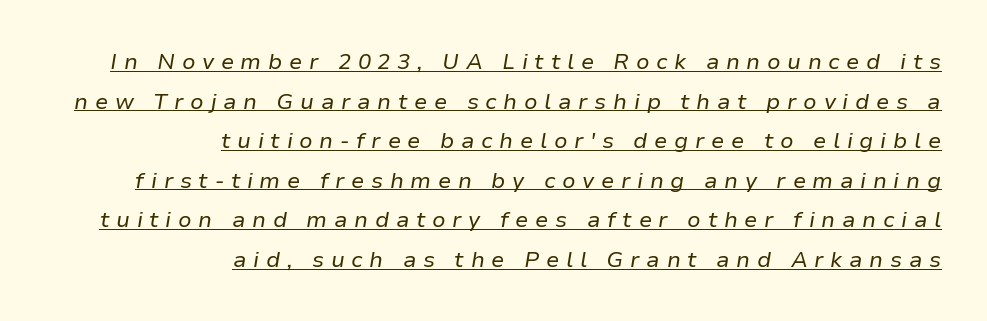
{"italic": "yes", "lean": "right", "slant_degrees": 9, "bold": "no", "underline": "yes", "align": "right", "line_spacing_ratio": 1.8, "letter_spacing": "wide", "letter_spacing_em": 0.3, "glyph_px": 22}
